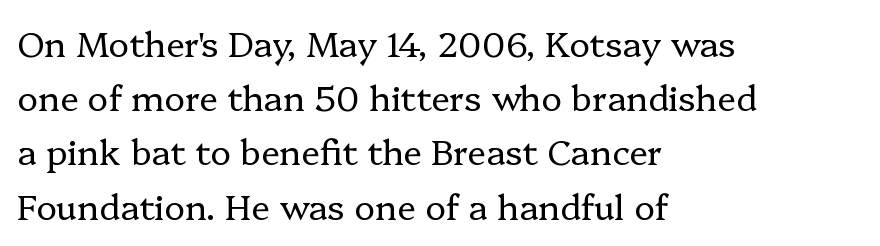
The image shows 35 px regular-weight serif type, upright; set left-aligned, normal line spacing (1.55x), normal letter spacing, not underlined; low stroke contrast and a medium x-height.
